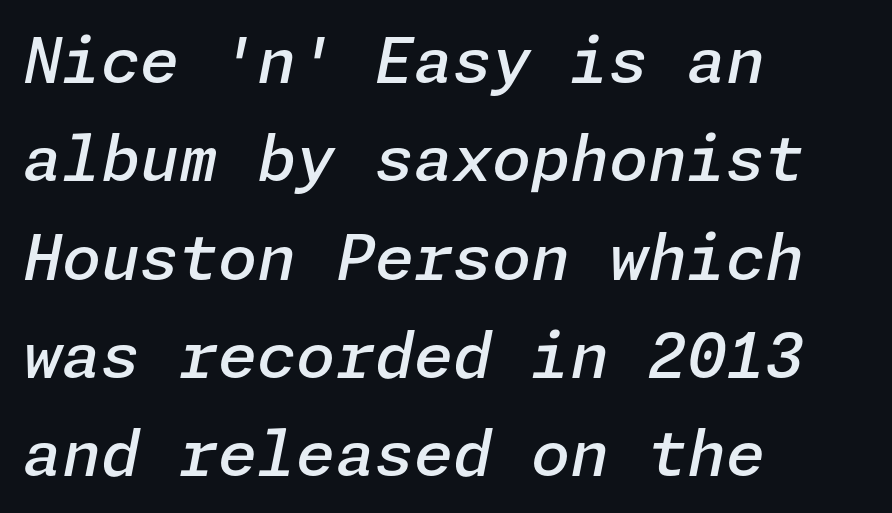
Q: Is the text bold? A: Semi-bold.
Q: Is the text italic (slanted)? A: Yes, it leans right by about 11 degrees.
Q: Is the text underlined? A: No.
Q: How is the paragraph aligned? A: Left-aligned.
Q: Is the spacing between letters normal or unusually wide? A: Normal.
Q: Is the spacing between lines tight, normal or loose? A: Normal.
Q: Width (condensed, normal, or wide)? A: Normal.
Q: Stroke contrast? A: Low.
Q: x-height? A: Medium.
